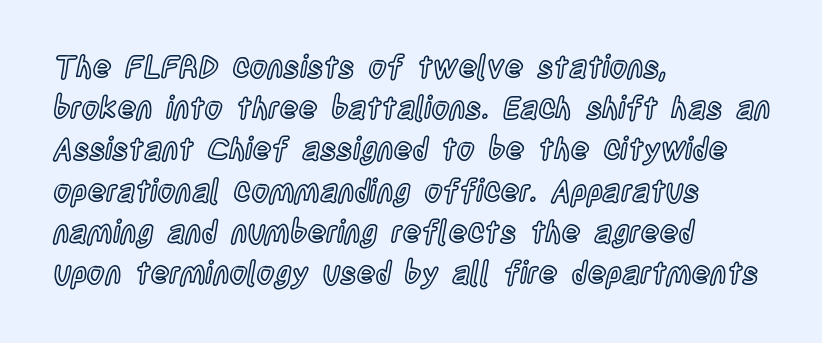
Q: Is the text italic (slanted)? A: Yes.
Q: Is the text underlined? A: No.
Q: How is the paragraph aligned? A: Left-aligned.
Q: Is the spacing between letters normal or unusually wide? A: Normal.
Q: Is the spacing between lines tight, normal or loose? A: Normal.
Q: Width (condensed, normal, or wide)? A: Condensed.
Q: x-height? A: Large.
Q: Monospaced? A: No.
